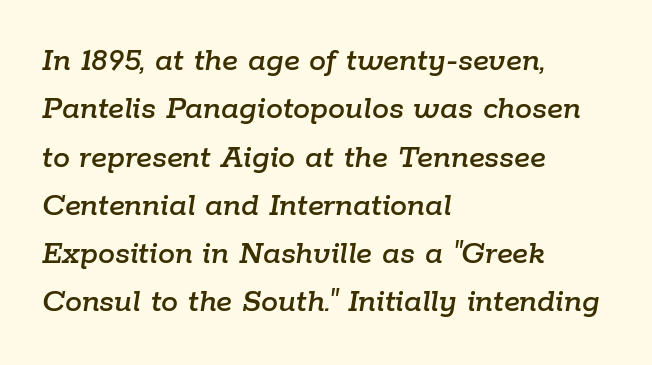
These lines are set flush left with a ragged right edge. The vertical gap from one line to the next is medium. Compared with typical body copy, the letter spacing here is the same. This sample has the flowing, uneven cadence of proportional lettering.
